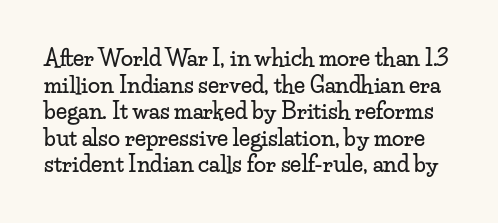
{"italic": "no", "underline": "no", "line_spacing_ratio": 1.21, "letter_spacing": "normal", "letter_spacing_em": 0.0, "glyph_px": 22}
